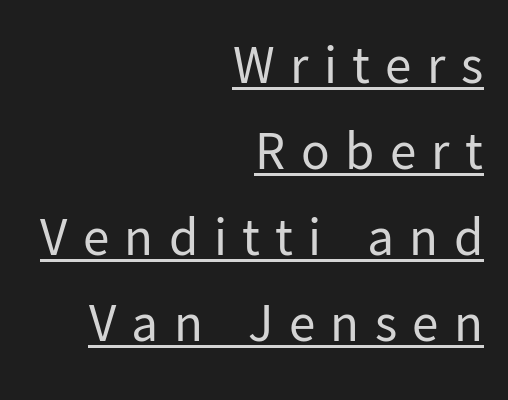
Ascenders rise straight up at ninety degrees. You could not count columns in this text — the font is proportionally spaced. Caption: multi-line text, flush right, ragged left. Are there feet on the stems? There aren't — it's a sans. Compared with a typical body face, this is equally light or lighter still.
